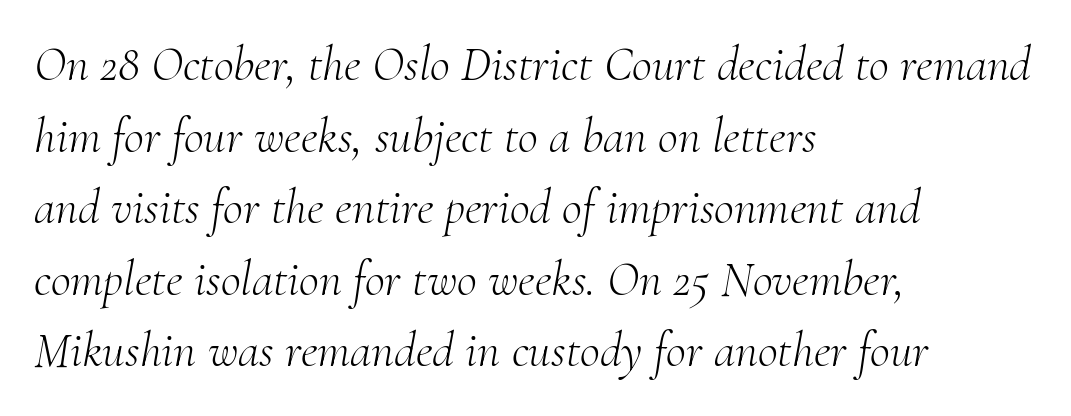
Q: Is the text bold? A: No.
Q: Is the text italic (slanted)? A: Yes, it leans right by about 10 degrees.
Q: Is the typeface a serif or a sans-serif typeface? A: Serif.
Q: Is the text underlined? A: No.
Q: How is the paragraph aligned? A: Left-aligned.
Q: Is the spacing between letters normal or unusually wide? A: Normal.
Q: Is the spacing between lines tight, normal or loose? A: Normal.
Q: Width (condensed, normal, or wide)? A: Normal.
Q: Stroke contrast? A: Medium.
Q: x-height? A: Small.
Q: Monospaced? A: No.
